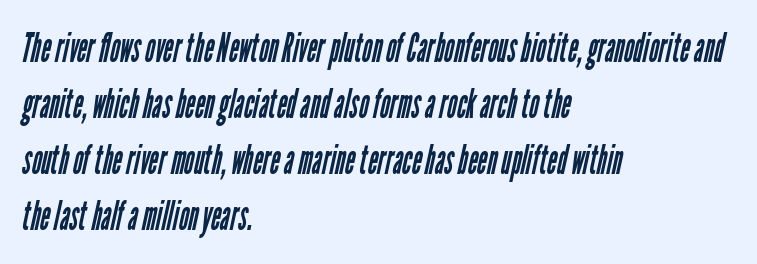
{"serif": "no", "bold": "no", "weight": "regular", "width": "condensed", "stroke_contrast": "low", "x_height": "medium", "monospaced": "no", "underline": "no", "align": "left", "line_spacing": "normal", "line_spacing_ratio": 1.33, "letter_spacing": "normal", "letter_spacing_em": 0.0, "glyph_px": 42}
